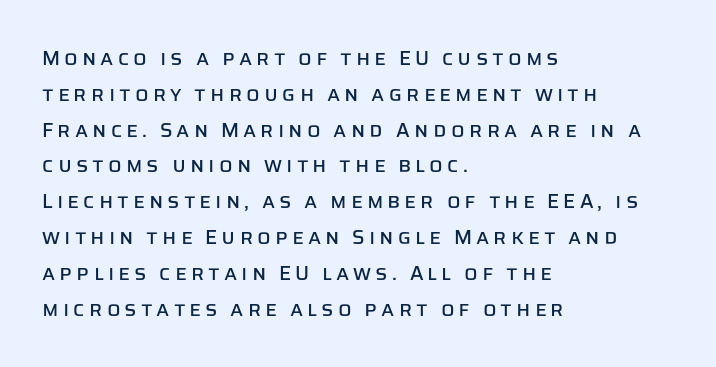
The image shows 20 px text type, upright; set left-aligned, line spacing 1.79x, unusually wide letter spacing (+0.2 em), not underlined.
